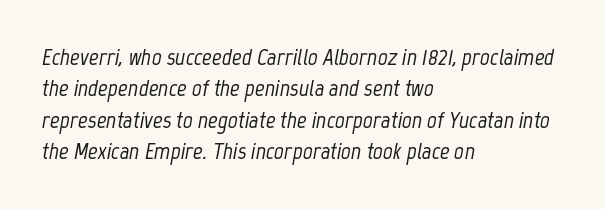
{"italic": "yes", "lean": "right", "slant_degrees": 12, "underline": "no", "align": "left", "line_spacing": "normal", "line_spacing_ratio": 1.31, "letter_spacing": "normal", "letter_spacing_em": 0.0, "glyph_px": 24}
